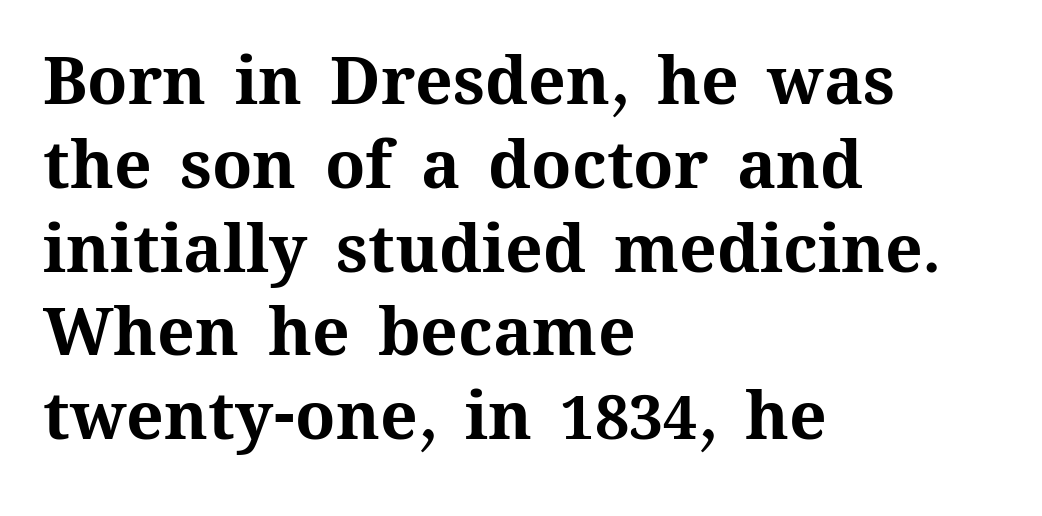
Quick note: interline space is typical. Anything drawn beneath the words? Only blank space. The passage shown is typed in a proportional face where columns would drift. Tall strokes in this sample are plumb rather than angled. In CSS terms this would be text-align: left.
